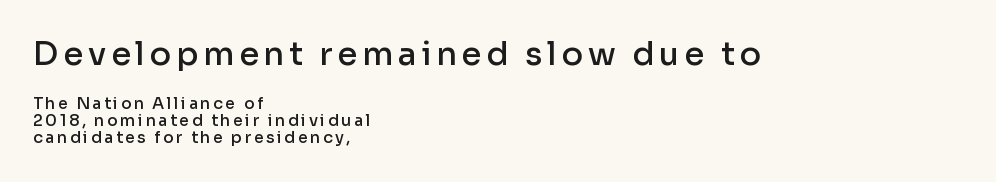
{"serif": "no", "italic": "no", "bold": "semi", "weight": "semibold", "width": "normal", "stroke_contrast": "low", "x_height": "medium", "monospaced": "no", "underline": "no", "align": "left", "line_spacing": "tight", "line_spacing_ratio": 1.07, "larger_block": "first", "size_ratio": 2.0, "glyph_px": 32}
